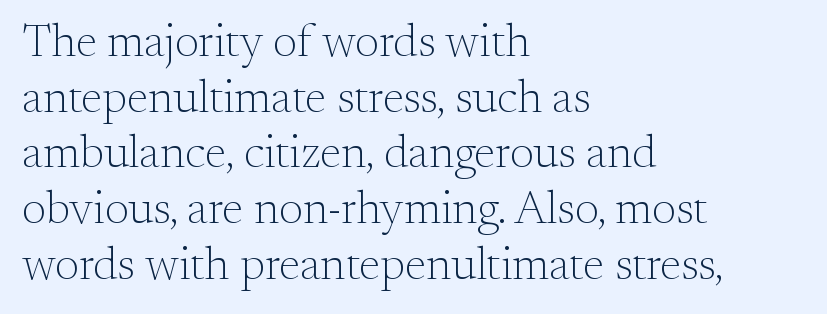
Q: Is the text bold? A: No.
Q: Is the text italic (slanted)? A: No, it is upright.
Q: Is the typeface a serif or a sans-serif typeface? A: Serif.
Q: Is the text underlined? A: No.
Q: How is the paragraph aligned? A: Left-aligned.
Q: Is the spacing between letters normal or unusually wide? A: Normal.
Q: Width (condensed, normal, or wide)? A: Normal.
Q: Stroke contrast? A: Medium.
Q: x-height? A: Small.
Q: Monospaced? A: No.
